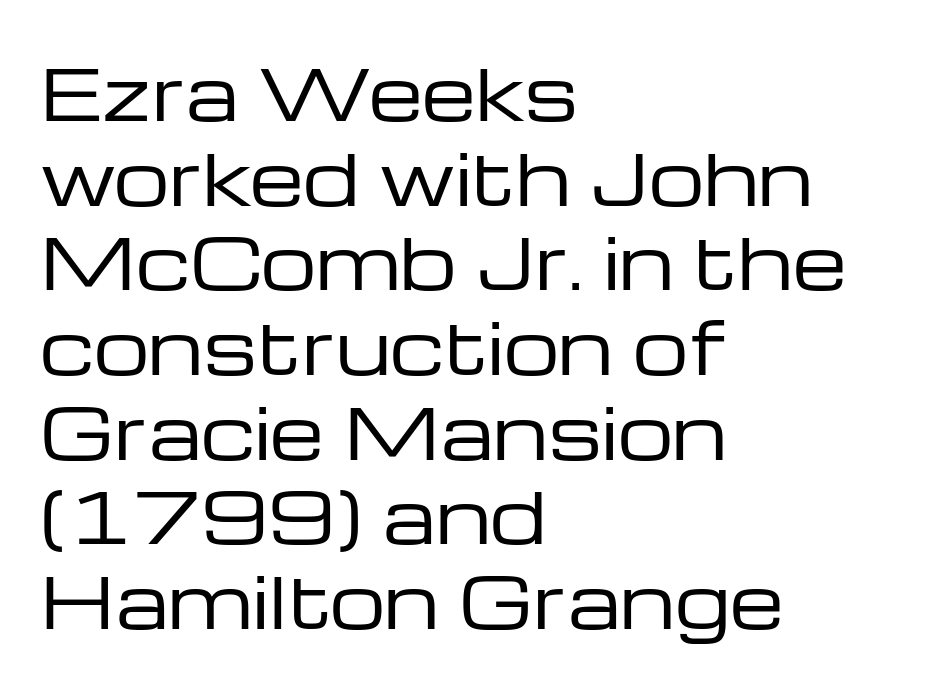
The image shows 70 px regular-weight, wide sans-serif type, upright; set left-aligned, line spacing 1.21x, normal letter spacing, not underlined; low stroke contrast and a medium x-height.
